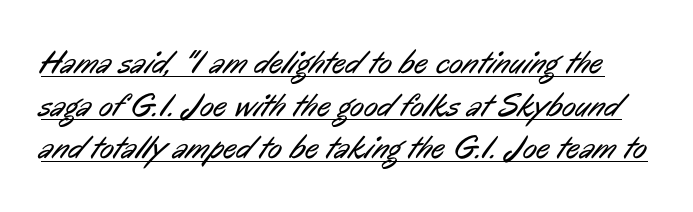
{"serif": "no", "bold": "no", "weight": "regular", "width": "condensed", "stroke_contrast": "low", "x_height": "medium", "monospaced": "no", "underline": "yes", "line_spacing": "normal", "line_spacing_ratio": 1.29, "letter_spacing": "normal", "letter_spacing_em": 0.0, "glyph_px": 33}
